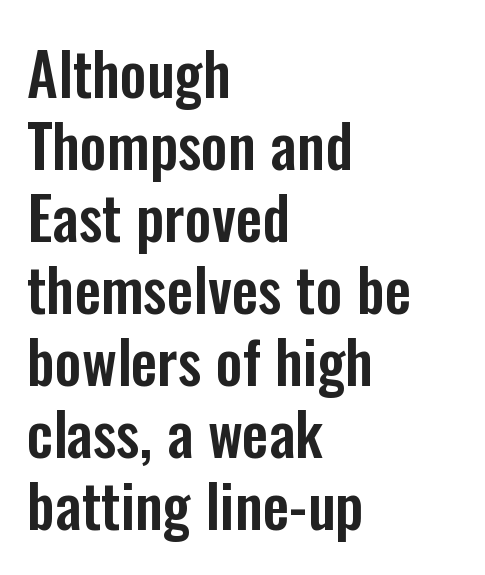
This sample uses plain, unmodified letter spacing. Unlike italic type, these characters show no tilt at all. A typesetter would call this proportional, since set widths differ per character. The paragraph shown leans on its left margin. Just letters on the line, the space beneath them empty. Serifs: no, the terminals of the letterforms are clean.
